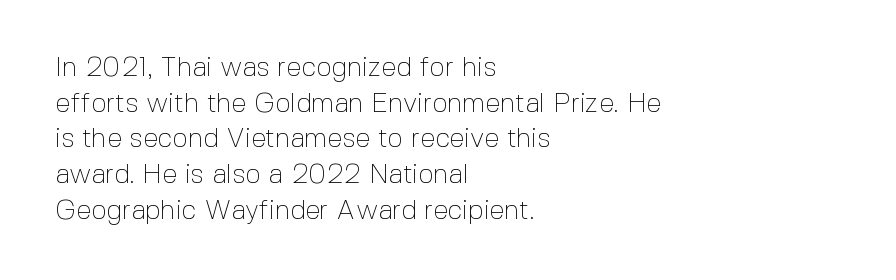
Notice how descenders clear the ascenders below comfortably — that's standard leading. Rule under the text: the space is simply empty. This rendering uses left alignment, leaving the right contour irregular. The type sits square on the baseline with zero lean. The font sits on the lighter half of the weight spectrum, regular included. The gaps between neighbouring characters are ordinary and unremarkable.
